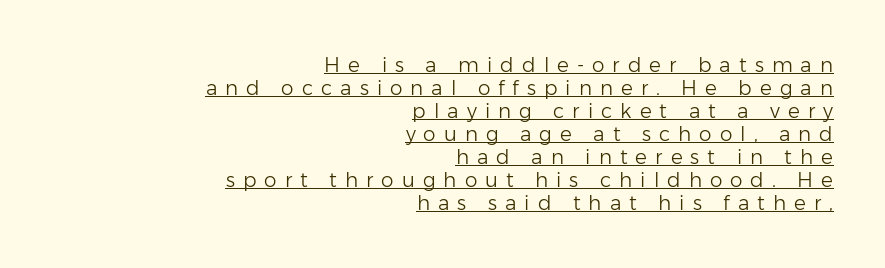
The rendering uses a small line-height, squeezing the rows. The sample's only ornament is a line tracing under the words. The cut favours lightness, reaching ordinary text weight at its darkest. The letterforms stand isolated, each surrounded by extra space. This is the regular roman posture of the typeface. This sample is right-justified, so line beginnings fall wherever the words allow.
